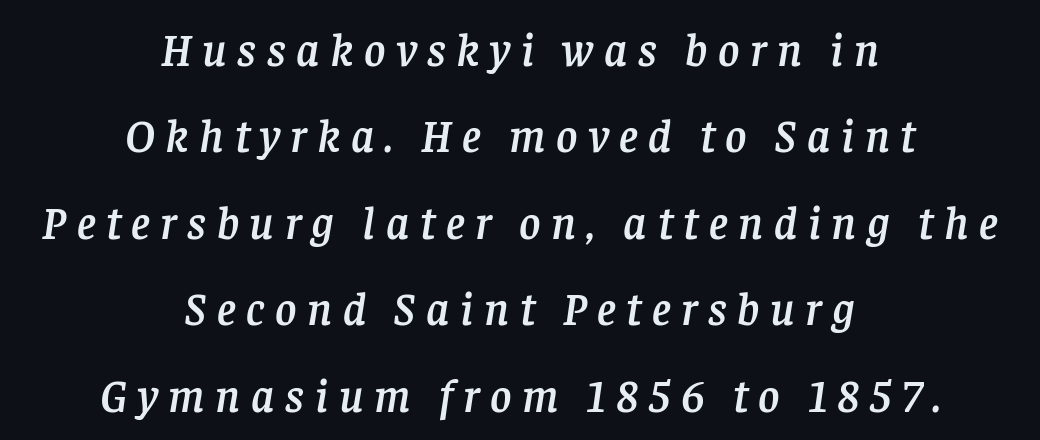
The image shows 46 px serif type, italic (leaning right); set centered, line spacing 1.88x, unusually wide letter spacing (+0.23 em), not underlined; low stroke contrast and a large x-height.
